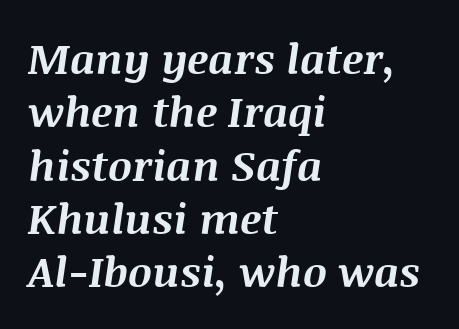
Q: Is the text bold? A: Yes.
Q: Is the text italic (slanted)? A: Yes, it leans right by about 8 degrees.
Q: Is the text underlined? A: No.
Q: How is the paragraph aligned? A: Left-aligned.
Q: Is the spacing between letters normal or unusually wide? A: Normal.
Q: Is the spacing between lines tight, normal or loose? A: Normal.
Q: Width (condensed, normal, or wide)? A: Normal.
Q: Stroke contrast? A: Medium.
Q: x-height? A: Large.
Q: Monospaced? A: No.
